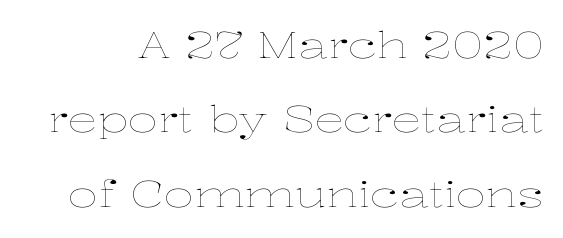
Check under the words: just untouched page. Character widths vary here, with narrow letters taking less room than wide ones. Each new line begins a long way beneath the previous one. Stems and bowls with no extra thickness — not bold. The letters stand straight up with perfectly vertical stems. Observe the ordinary spacing: letters are neighbours, not strangers.
